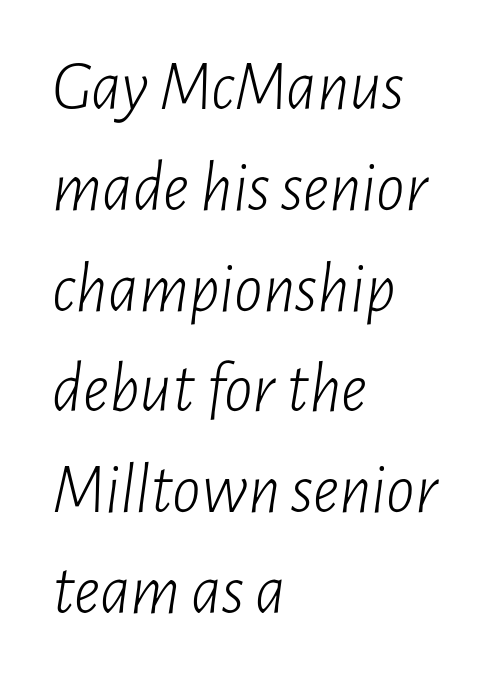
Q: Is the text bold? A: No.
Q: Is the text italic (slanted)? A: Yes, it leans right by about 7 degrees.
Q: Is the text underlined? A: No.
Q: How is the paragraph aligned? A: Left-aligned.
Q: Is the spacing between letters normal or unusually wide? A: Normal.
Q: Is the spacing between lines tight, normal or loose? A: Normal.
Q: Width (condensed, normal, or wide)? A: Condensed.
Q: Stroke contrast? A: Low.
Q: x-height? A: Medium.
Q: Monospaced? A: No.
